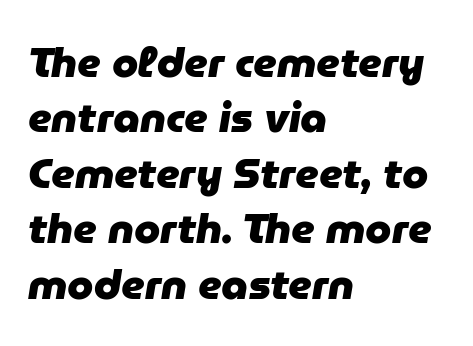
Do the characters align in a grid? No, the font is proportional. Short note: letters normally spaced. Horizontally, the lines are justified to the leading edge only. Notice how thick the strokes are: this is what a full bold looks like. One glance says typical: line gaps are just what's usual. Type without underlining.
